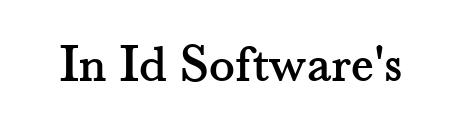
The image shows 54 px serif type, upright; set normal letter spacing, not underlined; medium stroke contrast and a small x-height.
